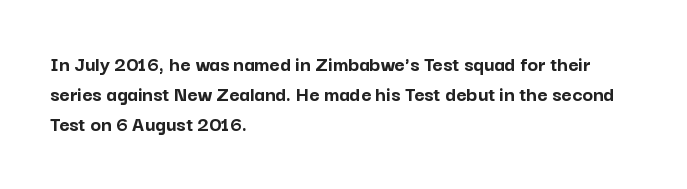
{"italic": "no", "bold": "yes", "underline": "no", "align": "left", "line_spacing": "normal", "line_spacing_ratio": 1.37, "letter_spacing": "normal", "letter_spacing_em": 0.0, "glyph_px": 22}
